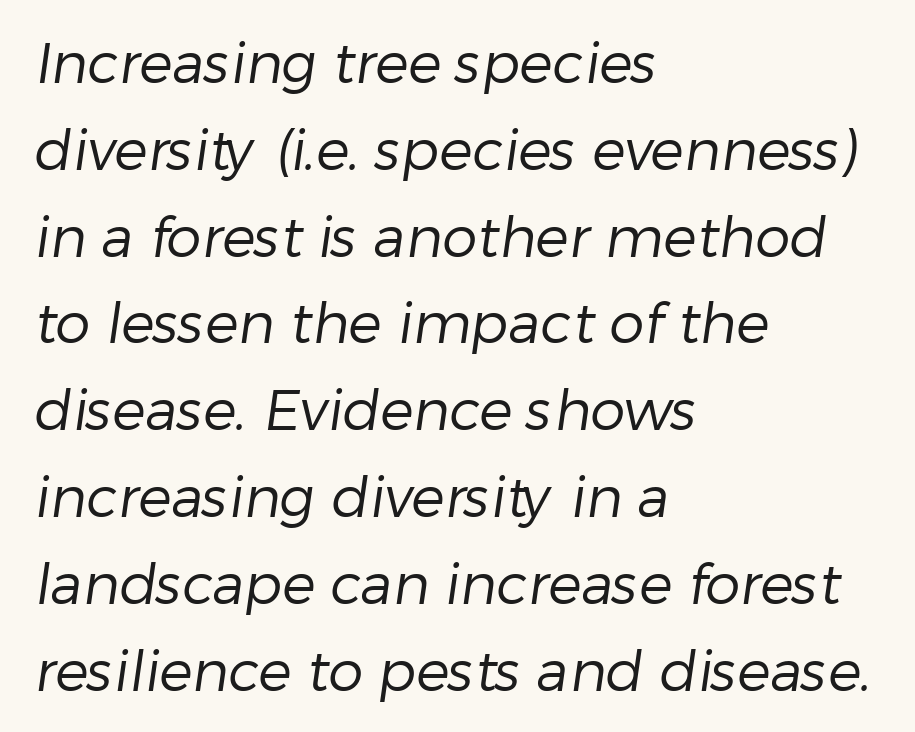
Left-aligned paragraph, ragged on the right. This sample uses a sans-serif face. Quick note: underline off. The rendering uses natural spacing where letterforms have individual widths. The lines sit at an ordinary, default distance from one another. Characters follow at the spacing the type designer built in.
